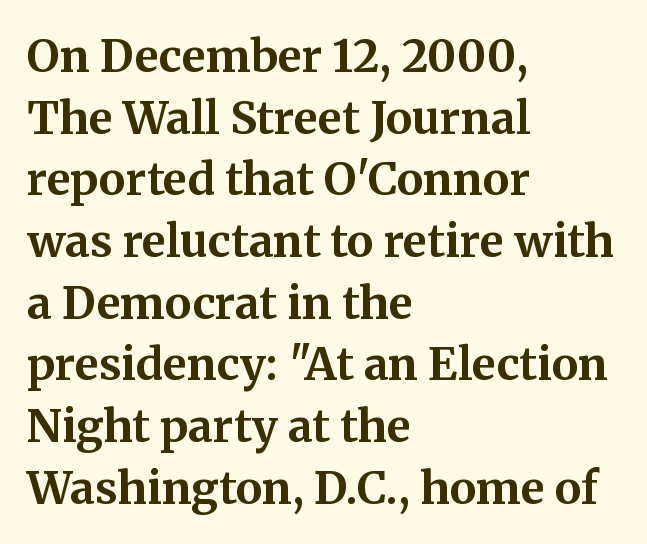
{"serif": "yes", "italic": "no", "bold": "yes", "weight": "bold", "width": "normal", "stroke_contrast": "medium", "x_height": "medium", "monospaced": "no", "underline": "no", "align": "left", "line_spacing": "normal", "line_spacing_ratio": 1.37, "letter_spacing": "normal", "letter_spacing_em": 0.0, "glyph_px": 45}
